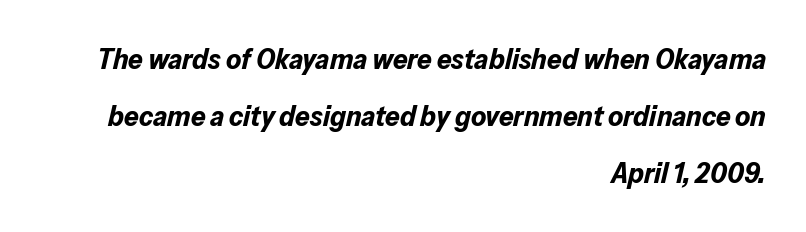
The image shows 29 px bold type, italic (leaning right); set right-aligned, loose line spacing (1.97x), normal letter spacing, not underlined; low stroke contrast and a medium x-height.
